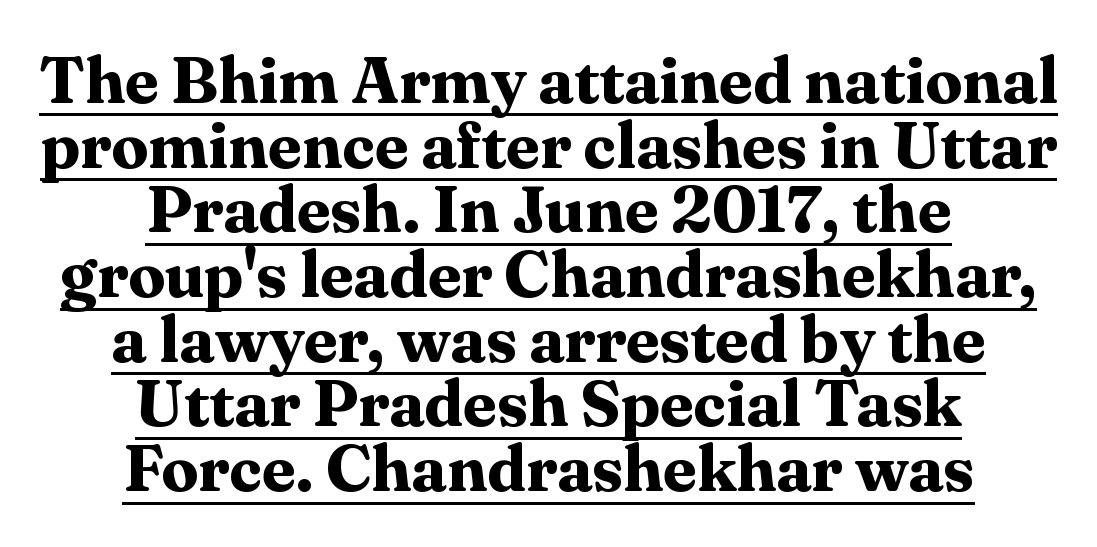
Proportional: the letters do not fall into vertical columns. Closely set lines give the paragraph a compact silhouette. Every row of glyphs is offset so its center matches the block's center. The characters look thick and weighty, a clear bold.
